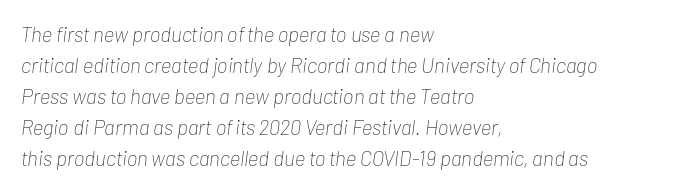
Q: Is the text bold? A: No.
Q: Is the text italic (slanted)? A: Yes, it leans right by about 7 degrees.
Q: Is the text underlined? A: No.
Q: How is the paragraph aligned? A: Left-aligned.
Q: Is the spacing between letters normal or unusually wide? A: Normal.
Q: Is the spacing between lines tight, normal or loose? A: Normal.
